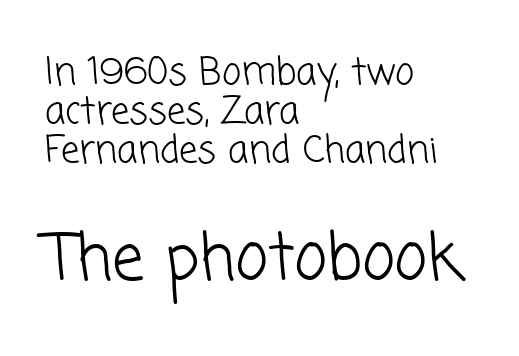
{"serif": "no", "bold": "no", "weight": "light", "width": "normal", "stroke_contrast": "low", "x_height": "medium", "monospaced": "no", "underline": "no", "align": "left", "line_spacing": "tight", "line_spacing_ratio": 1.05, "letter_spacing": "normal", "letter_spacing_em": 0.0, "larger_block": "second", "size_ratio": 1.73, "glyph_px": 64}
